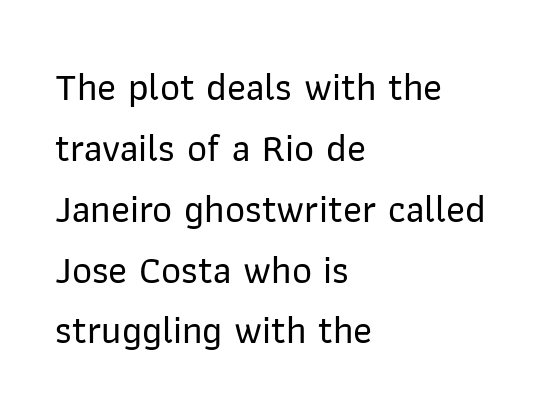
The image shows 39 px sans-serif type, upright; set left-aligned, normal line spacing (1.56x), normal letter spacing, not underlined; low stroke contrast and a medium x-height.
